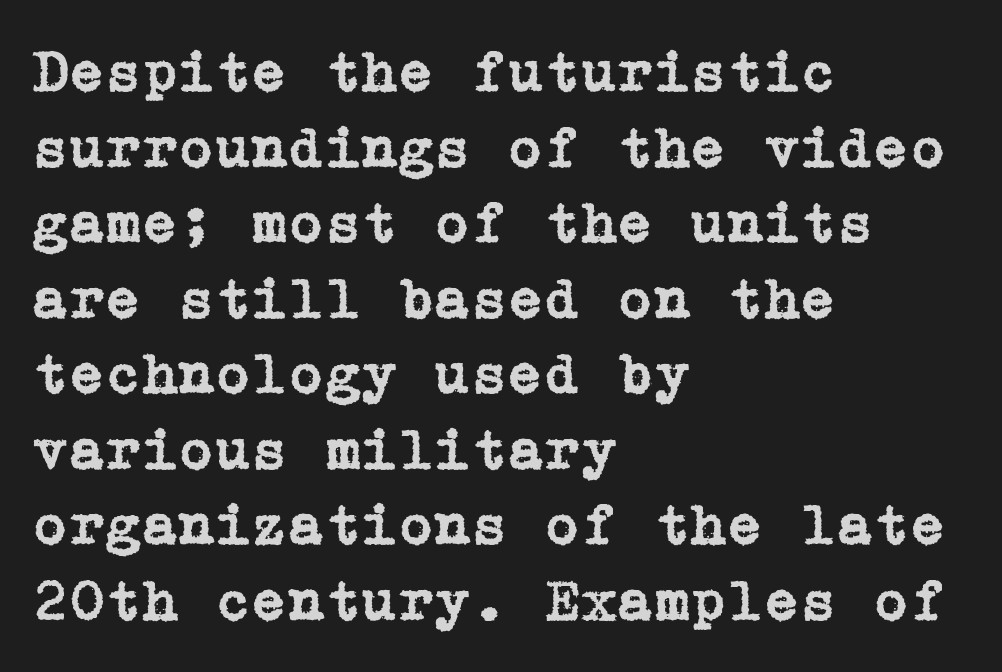
Q: Is the text italic (slanted)? A: No, it is upright.
Q: Is the typeface a serif or a sans-serif typeface? A: Serif.
Q: Is the text underlined? A: No.
Q: How is the paragraph aligned? A: Left-aligned.
Q: Is the spacing between letters normal or unusually wide? A: Normal.
Q: Is the spacing between lines tight, normal or loose? A: Normal.
Q: Width (condensed, normal, or wide)? A: Normal.
Q: Stroke contrast? A: Low.
Q: x-height? A: Medium.
